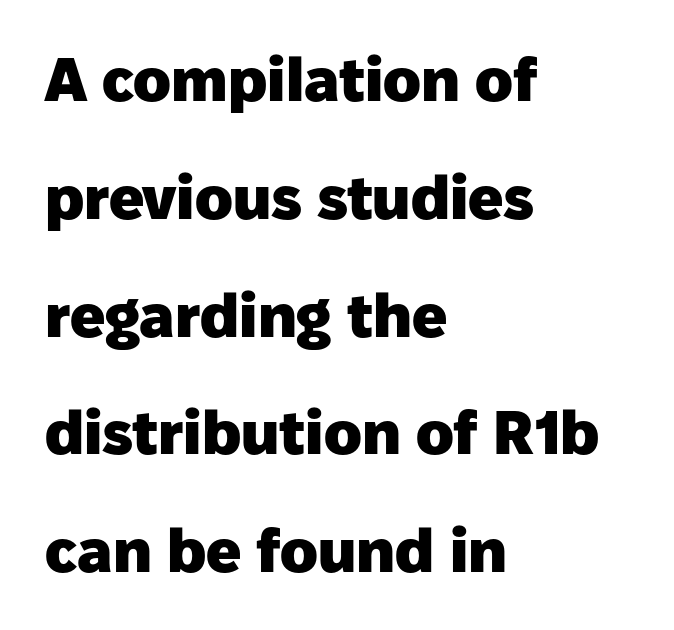
{"serif": "no", "italic": "no", "bold": "yes", "weight": "heavy", "width": "normal", "stroke_contrast": "low", "x_height": "medium", "monospaced": "no", "underline": "no", "align": "left", "line_spacing": "loose", "line_spacing_ratio": 1.9, "letter_spacing": "normal", "letter_spacing_em": 0.0, "glyph_px": 62}
